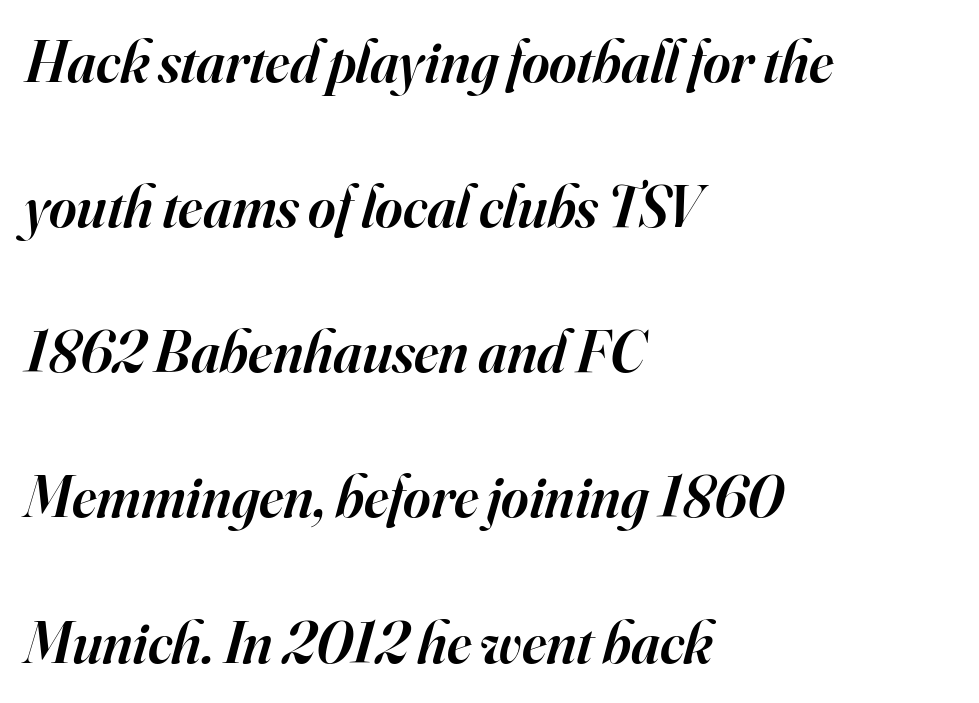
Q: Is the text bold? A: Semi-bold.
Q: Is the text italic (slanted)? A: Yes, it leans right by about 16 degrees.
Q: Is the typeface a serif or a sans-serif typeface? A: Serif.
Q: Is the text underlined? A: No.
Q: How is the paragraph aligned? A: Left-aligned.
Q: Is the spacing between letters normal or unusually wide? A: Normal.
Q: Is the spacing between lines tight, normal or loose? A: Loose.
Q: Width (condensed, normal, or wide)? A: Normal.
Q: Stroke contrast? A: High.
Q: x-height? A: Small.
Q: Monospaced? A: No.
